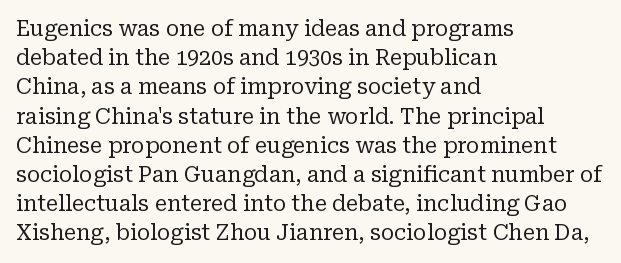
The image shows 21 px text type, upright; set left-aligned, normal line spacing (1.39x), normal letter spacing, not underlined.
